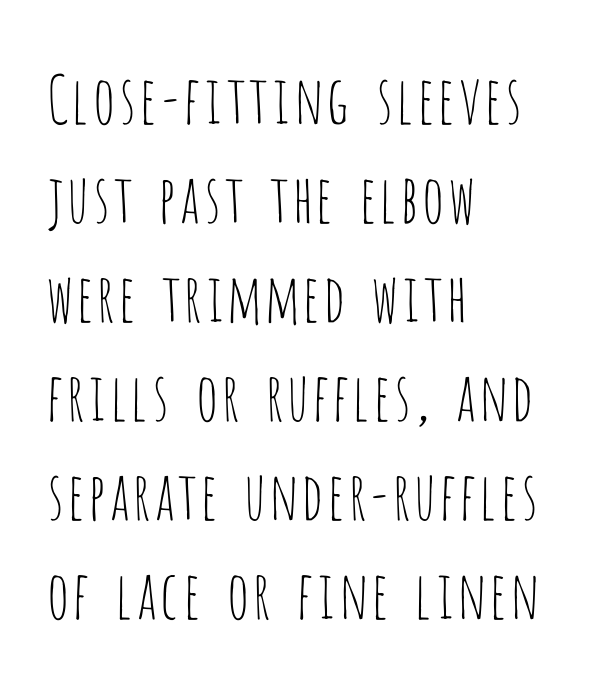
Q: Is the text bold? A: No.
Q: Is the text italic (slanted)? A: No, it is upright.
Q: Is the typeface a serif or a sans-serif typeface? A: Sans-serif.
Q: Is the text underlined? A: No.
Q: How is the paragraph aligned? A: Left-aligned.
Q: Is the spacing between letters normal or unusually wide? A: Normal.
Q: Is the spacing between lines tight, normal or loose? A: Normal.
Q: Width (condensed, normal, or wide)? A: Condensed.
Q: Stroke contrast? A: Low.
Q: x-height? A: Large.
Q: Monospaced? A: No.
